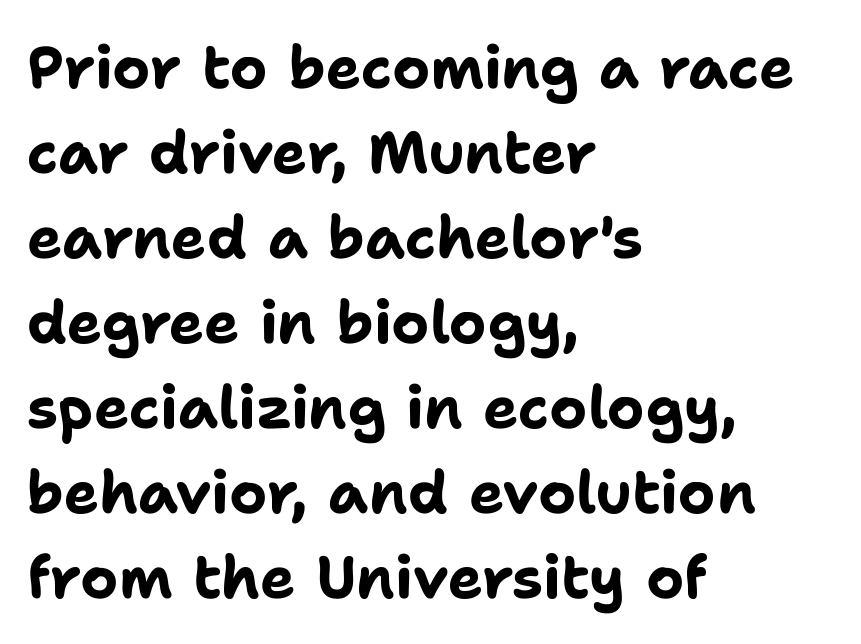
Line starts are locked; line ends wander. Only glyphs here, with clear space below each row. Do the characters align in a grid? No, the font is proportional. The gaps between neighbouring characters are ordinary and unremarkable.
